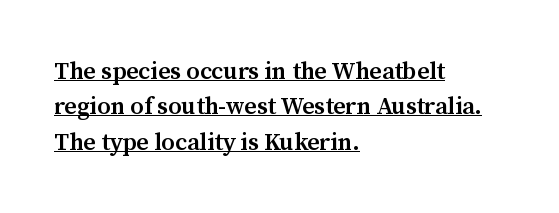
Glyph-to-glyph distance matches everyday printed text. Style check: upright. Regarding leading, the lines here are spaced in the standard way. What decoration does the sample have? An underline. Alignment: flush left. These lines carry some extra weight — a demibold, not a full bold.
